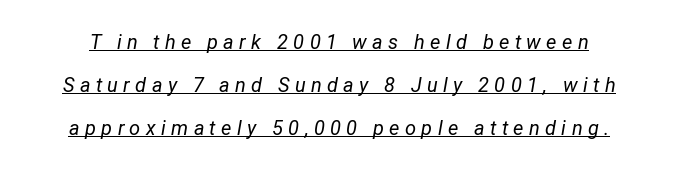
Q: Is the text bold? A: No.
Q: Is the text italic (slanted)? A: Yes, it leans right by about 12 degrees.
Q: Is the text underlined? A: Yes.
Q: Is the spacing between letters normal or unusually wide? A: Unusually wide.
Q: Is the spacing between lines tight, normal or loose? A: Loose.
